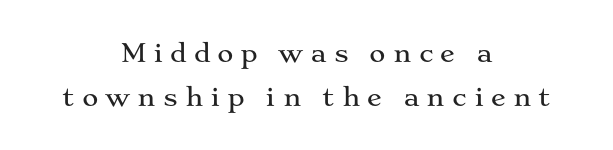
The image shows 25 px text type, upright; set centered, line spacing 1.76x, unusually wide letter spacing (+0.28 em), not underlined.
